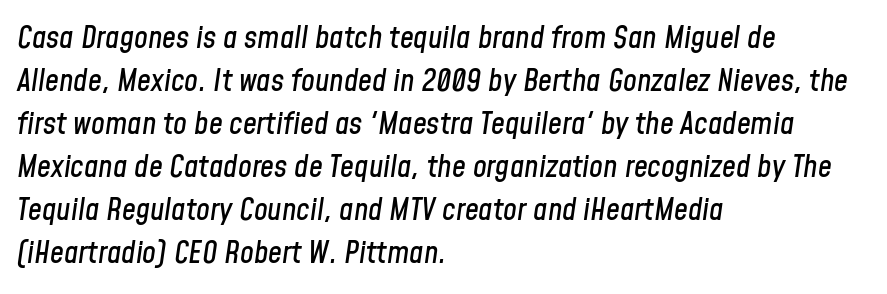
Q: Is the text italic (slanted)? A: Yes, it leans right by about 8 degrees.
Q: Is the text underlined? A: No.
Q: How is the paragraph aligned? A: Left-aligned.
Q: Is the spacing between letters normal or unusually wide? A: Normal.
Q: Is the spacing between lines tight, normal or loose? A: Normal.
Q: Width (condensed, normal, or wide)? A: Condensed.
Q: Stroke contrast? A: Low.
Q: x-height? A: Medium.
Q: Monospaced? A: No.
